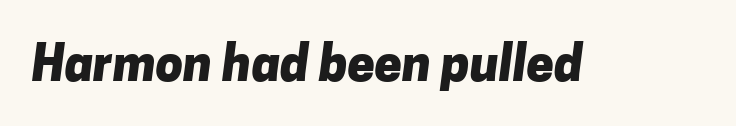
The image shows 49 px heavy sans-serif type; set normal letter spacing, not underlined; low stroke contrast and a medium x-height.
